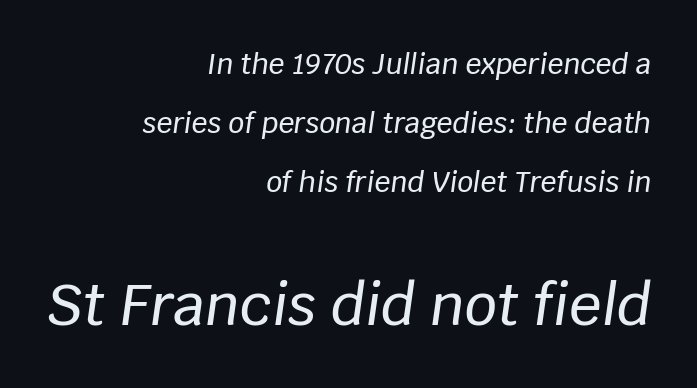
Notice the wide empty band between every row — that's loose leading. The compositor pushed each line to the right boundary. Is this a fixed-width face? No — the glyphs have proportional, varying widths. Caption: standard tracking, unaltered.
